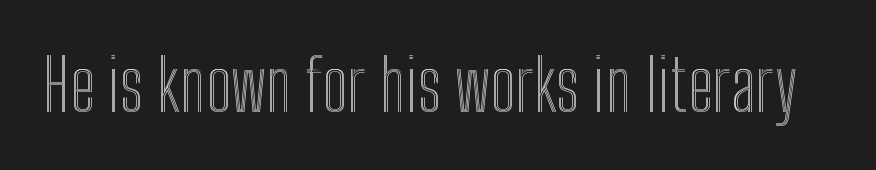
Q: Is the text italic (slanted)? A: No, it is upright.
Q: Is the text underlined? A: No.
Q: Is the spacing between letters normal or unusually wide? A: Normal.
Q: Width (condensed, normal, or wide)? A: Condensed.
Q: x-height? A: Medium.
Q: Monospaced? A: No.
